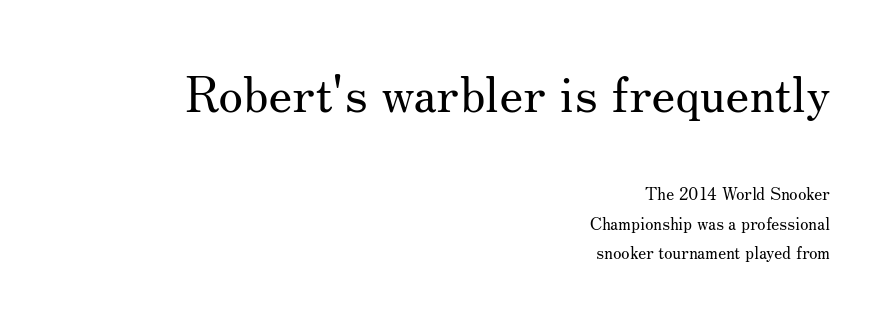
{"serif": "yes", "italic": "no", "bold": "no", "weight": "regular", "width": "normal", "stroke_contrast": "medium", "x_height": "small", "monospaced": "no", "underline": "no", "align": "right", "line_spacing_ratio": 1.73, "letter_spacing": "normal", "letter_spacing_em": 0.0, "larger_block": "first", "size_ratio": 2.94, "glyph_px": 50}
